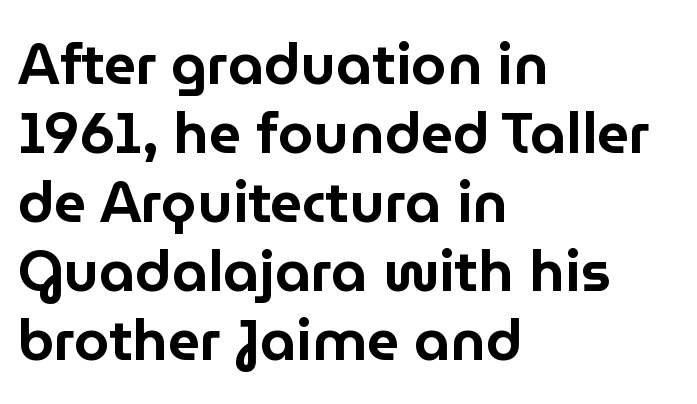
Unlike a traditional serif, this face leaves its strokes unadorned. Is there any slant? The stems are plumb. These lines stack with their left ends in a neat column. The face used here is proportionally spaced, like ordinary book or web type.
